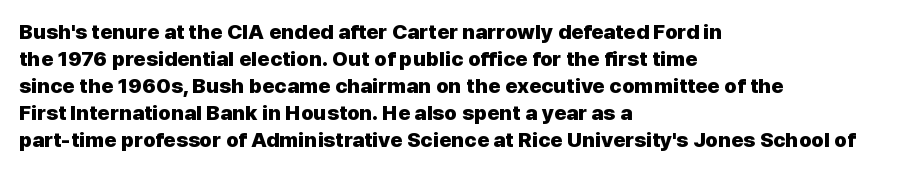
Which margin do the lines hug? The left one — the right edge is uneven. The foot of each line stays bare and open. Strokes here are thick enough to call this a true bold. Does the lettering tilt? It doesn't — this is upright. You could call the tracking neutral — neither tight nor loose. Interline gaps are of average width in this sample.
